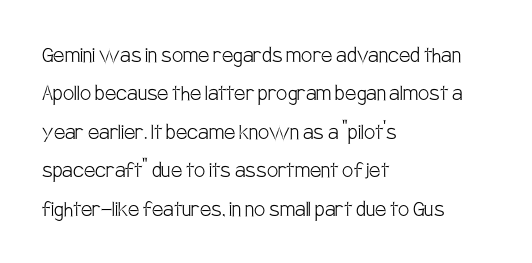
This sample uses an upright cut, with every glyph sitting square on the baseline. The string is rendered with underlining switched off. Tracking value appears to be zero — textbook default spacing. The lines in this sample share a left origin and differ only in where they stop. Vertical spacing — default.
